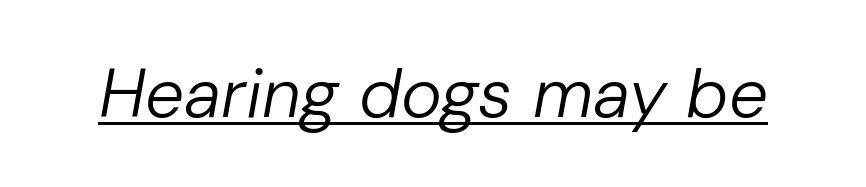
The image shows 69 px regular-weight type, italic (leaning right); set normal letter spacing, underlined; low stroke contrast and a medium x-height.
